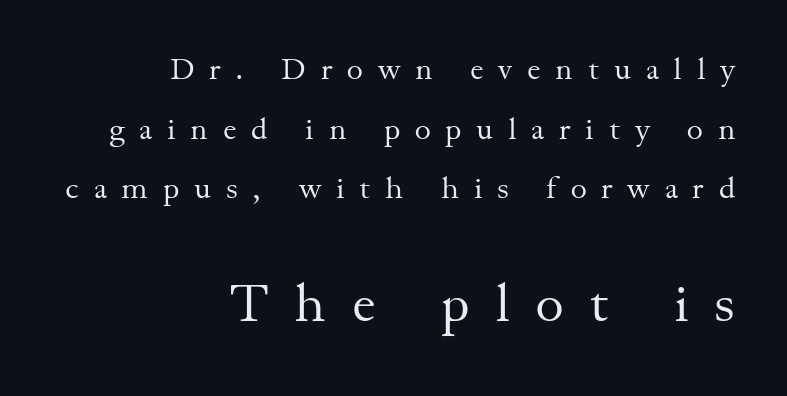
{"serif": "yes", "italic": "no", "bold": "no", "weight": "regular", "width": "normal", "stroke_contrast": "medium", "x_height": "small", "monospaced": "no", "underline": "no", "align": "right", "line_spacing": "loose", "line_spacing_ratio": 1.92, "letter_spacing": "wide", "letter_spacing_em": 0.48, "larger_block": "second", "size_ratio": 1.74, "glyph_px": 54}
